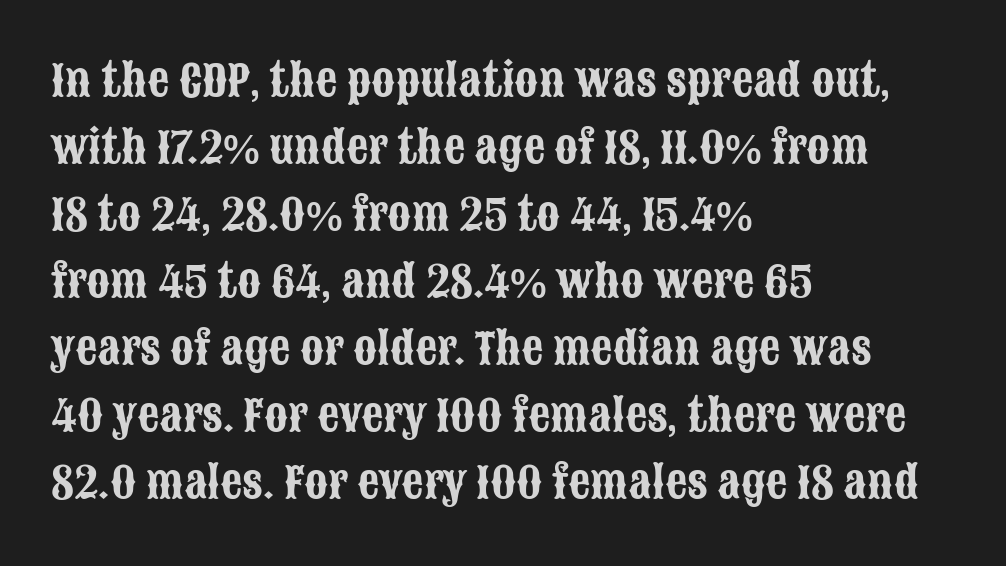
The image shows 43 px condensed sans-serif type, upright; set left-aligned, normal line spacing (1.56x), normal letter spacing, not underlined; low stroke contrast and a large x-height.
